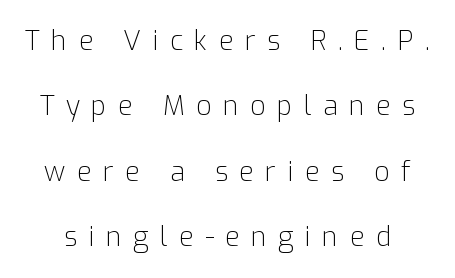
{"italic": "no", "bold": "no", "underline": "no", "line_spacing": "loose", "line_spacing_ratio": 2.42, "letter_spacing": "wide", "letter_spacing_em": 0.42, "glyph_px": 27}
